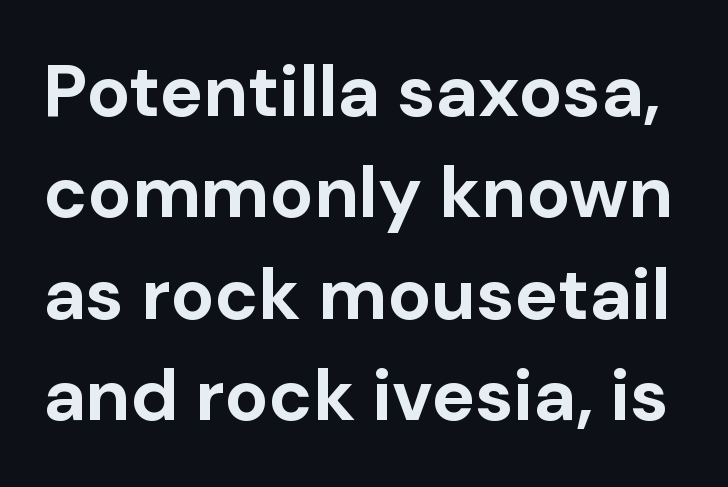
The image shows 73 px bold sans-serif type, upright; set normal line spacing (1.39x), normal letter spacing, not underlined; low stroke contrast and a medium x-height.
